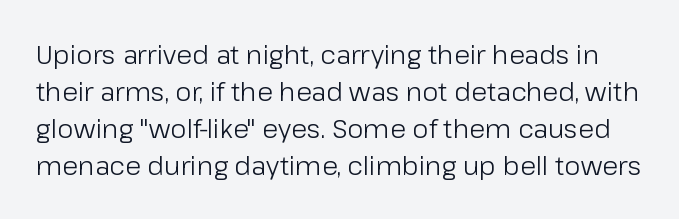
{"italic": "no", "bold": "no", "underline": "no", "line_spacing": "normal", "line_spacing_ratio": 1.42, "letter_spacing": "normal", "letter_spacing_em": 0.0, "glyph_px": 26}
